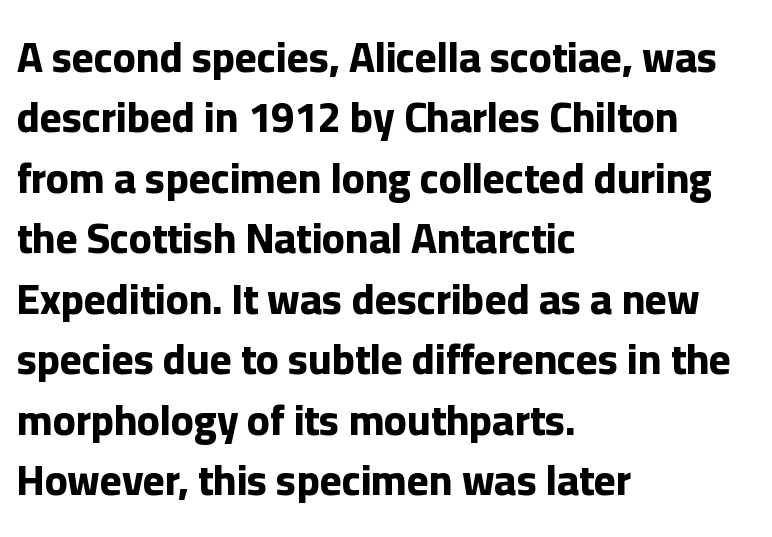
Q: Is the text bold? A: Yes.
Q: Is the text italic (slanted)? A: No, it is upright.
Q: Is the typeface a serif or a sans-serif typeface? A: Sans-serif.
Q: Is the text underlined? A: No.
Q: How is the paragraph aligned? A: Left-aligned.
Q: Is the spacing between letters normal or unusually wide? A: Normal.
Q: Is the spacing between lines tight, normal or loose? A: Normal.
Q: Width (condensed, normal, or wide)? A: Normal.
Q: Stroke contrast? A: Low.
Q: x-height? A: Medium.
Q: Monospaced? A: No.
